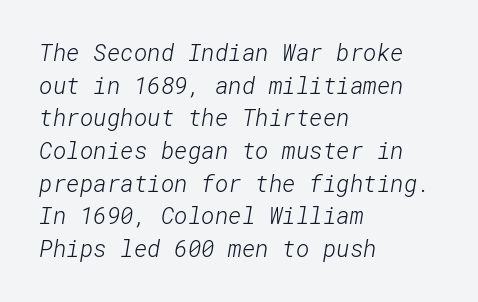
The image shows 23 px text type; set left-aligned, normal line spacing (1.42x), normal letter spacing, not underlined.
